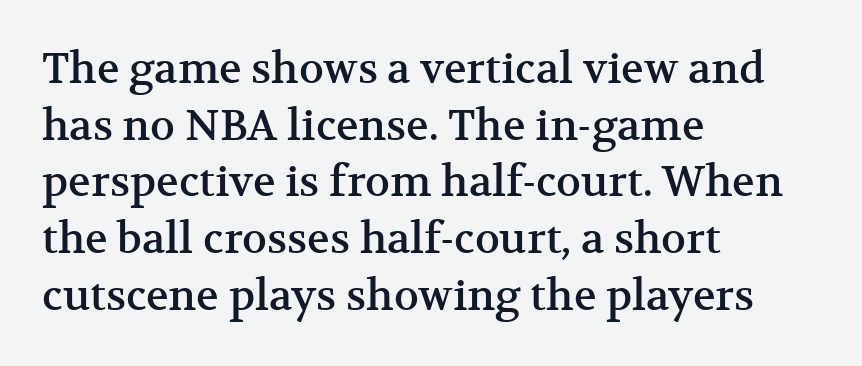
{"serif": "yes", "italic": "no", "width": "normal", "stroke_contrast": "medium", "x_height": "medium", "monospaced": "no", "underline": "no", "align": "left", "line_spacing": "normal", "line_spacing_ratio": 1.35, "letter_spacing": "normal", "letter_spacing_em": 0.0, "glyph_px": 42}
